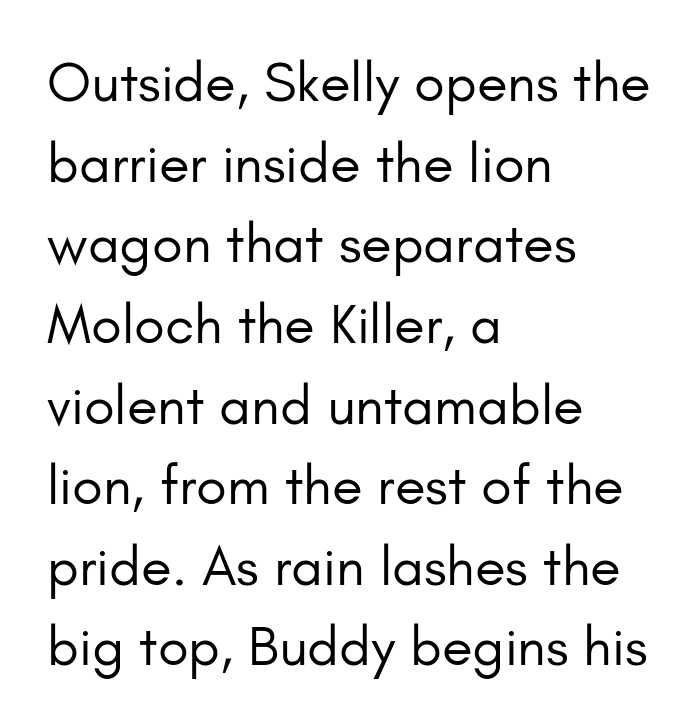
Q: Is the text bold? A: No.
Q: Is the text italic (slanted)? A: No, it is upright.
Q: Is the typeface a serif or a sans-serif typeface? A: Sans-serif.
Q: Is the text underlined? A: No.
Q: How is the paragraph aligned? A: Left-aligned.
Q: Is the spacing between letters normal or unusually wide? A: Normal.
Q: Is the spacing between lines tight, normal or loose? A: Normal.
Q: Width (condensed, normal, or wide)? A: Normal.
Q: Stroke contrast? A: Low.
Q: x-height? A: Small.
Q: Monospaced? A: No.
